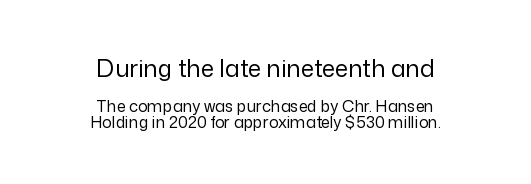
{"italic": "no", "bold": "no", "underline": "no", "align": "center", "line_spacing": "tight", "line_spacing_ratio": 1.02, "letter_spacing": "normal", "letter_spacing_em": 0.0, "larger_block": "first", "size_ratio": 1.5, "glyph_px": 24}
